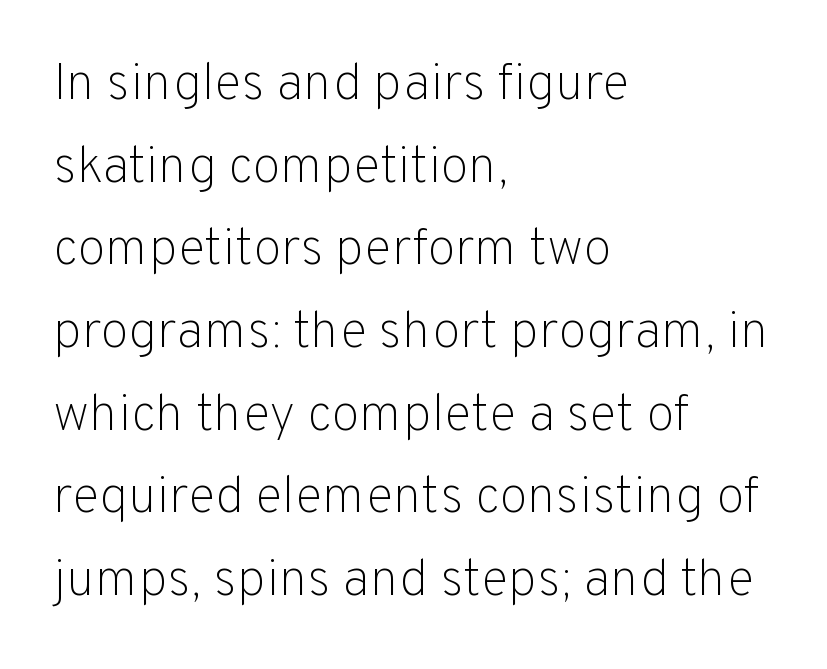
Q: Is the text bold? A: No.
Q: Is the text italic (slanted)? A: No, it is upright.
Q: Is the typeface a serif or a sans-serif typeface? A: Sans-serif.
Q: Is the text underlined? A: No.
Q: How is the paragraph aligned? A: Left-aligned.
Q: Is the spacing between letters normal or unusually wide? A: Normal.
Q: Is the spacing between lines tight, normal or loose? A: Normal.
Q: Width (condensed, normal, or wide)? A: Normal.
Q: Stroke contrast? A: Low.
Q: x-height? A: Medium.
Q: Monospaced? A: No.
